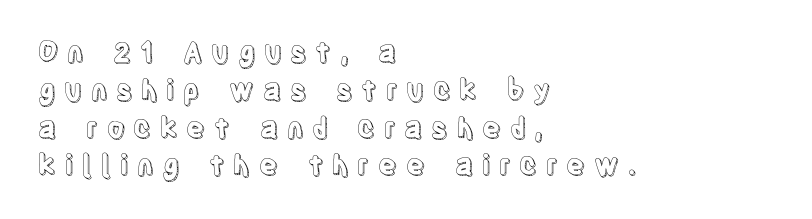
{"italic": "no", "width": "condensed", "x_height": "large", "monospaced": "no", "underline": "no", "align": "left", "line_spacing": "normal", "line_spacing_ratio": 1.35, "letter_spacing": "wide", "letter_spacing_em": 0.3, "glyph_px": 28}
